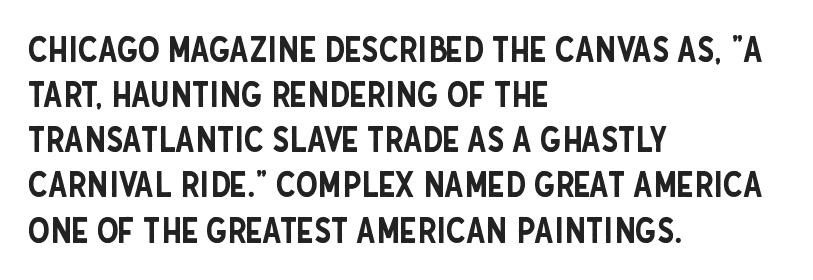
The image shows 35 px condensed sans-serif type, upright; set left-aligned, normal line spacing (1.29x), normal letter spacing, not underlined; low stroke contrast and a large x-height.
